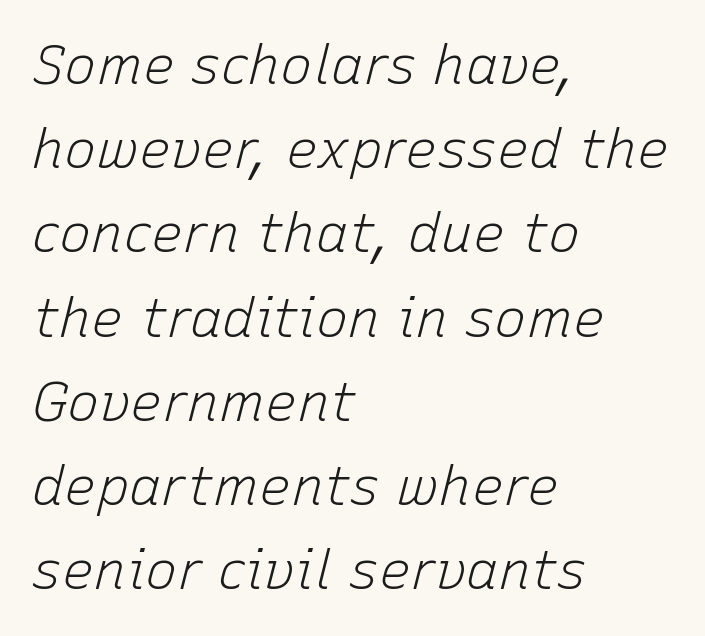
A classic flush-left, rag-right setting is used for this passage. Weight: in the light-to-regular range. Quick note: interline space is typical. Proportional: the letters do not fall into vertical columns. Does extra space separate the letters? No, they use regular spacing. The passage shown leans; its letterforms are oblique.
